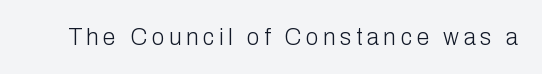
{"italic": "no", "bold": "no", "underline": "no", "letter_spacing": "wide", "letter_spacing_em": 0.2, "glyph_px": 23}
